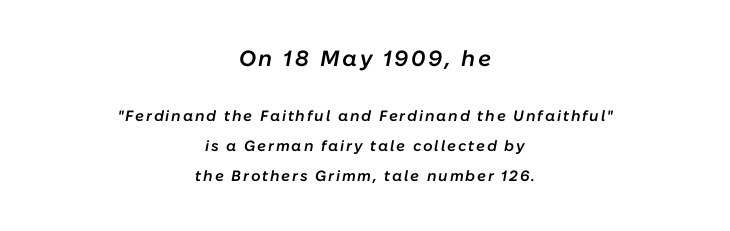
{"italic": "yes", "lean": "right", "slant_degrees": 10, "bold": "semi", "underline": "no", "align": "center", "line_spacing": "loose", "line_spacing_ratio": 1.99, "larger_block": "first", "size_ratio": 1.47, "glyph_px": 22}
